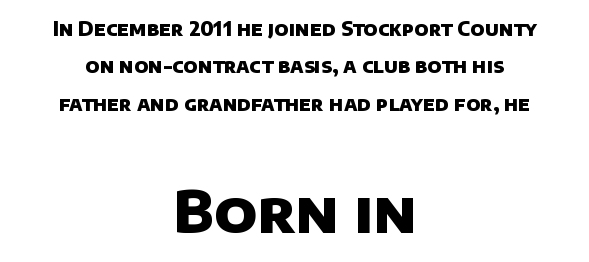
{"serif": "no", "bold": "yes", "weight": "heavy", "width": "normal", "stroke_contrast": "low", "x_height": "large", "monospaced": "no", "underline": "no", "align": "center", "line_spacing": "loose", "line_spacing_ratio": 1.97, "letter_spacing": "normal", "letter_spacing_em": 0.0, "larger_block": "second", "size_ratio": 3.0, "glyph_px": 57}
